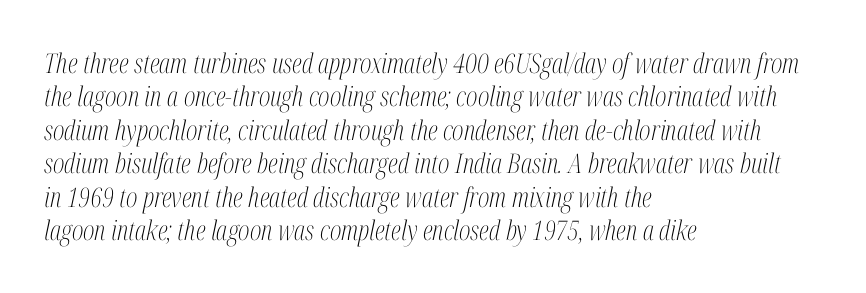
Q: Is the text bold? A: No.
Q: Is the text italic (slanted)? A: Yes, it leans right by about 12 degrees.
Q: Is the text underlined? A: No.
Q: How is the paragraph aligned? A: Left-aligned.
Q: Is the spacing between letters normal or unusually wide? A: Normal.
